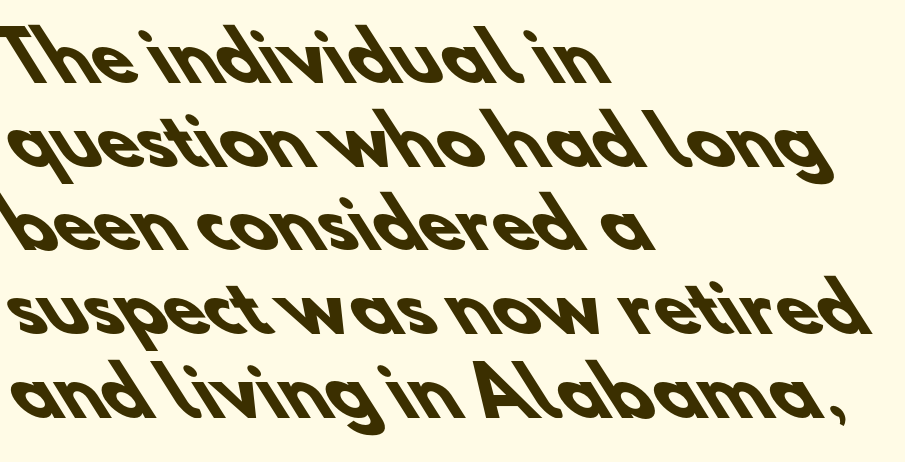
{"serif": "no", "bold": "yes", "weight": "heavy", "width": "normal", "stroke_contrast": "low", "x_height": "small", "monospaced": "no", "underline": "no", "align": "left", "line_spacing": "normal", "line_spacing_ratio": 1.25, "letter_spacing": "normal", "letter_spacing_em": 0.0, "glyph_px": 67}
